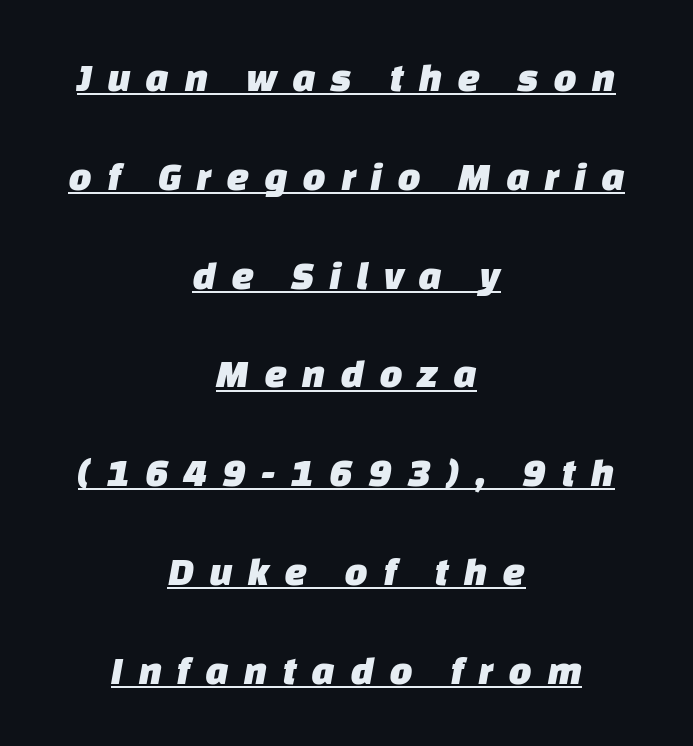
Spacing verdict: proportional, widths tailored to each character. These lines are centered, leaving both edges ragged. In terms of letterform style, serifs are entirely absent. Students, observe: this is what heavily led, spacious text looks like. The letterforms stand isolated, each surrounded by extra space. Underline: present.
